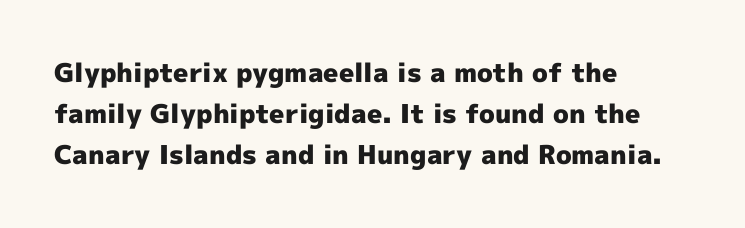
The image shows 26 px bold type, upright; set left-aligned, normal line spacing (1.58x), normal letter spacing, not underlined.
